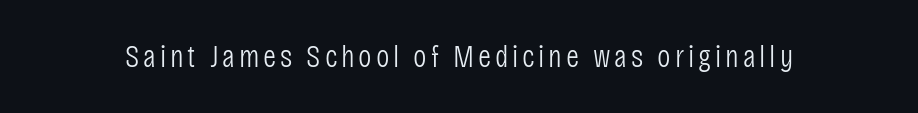
Q: Is the text bold? A: No.
Q: Is the text italic (slanted)? A: No, it is upright.
Q: Is the typeface a serif or a sans-serif typeface? A: Sans-serif.
Q: Is the text underlined? A: No.
Q: Width (condensed, normal, or wide)? A: Condensed.
Q: Stroke contrast? A: Low.
Q: x-height? A: Large.
Q: Monospaced? A: No.
